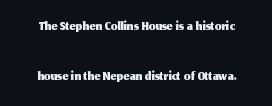
{"italic": "no", "underline": "no", "align": "center", "line_spacing": "loose", "line_spacing_ratio": 2.38, "letter_spacing": "normal", "letter_spacing_em": 0.0, "glyph_px": 21}
